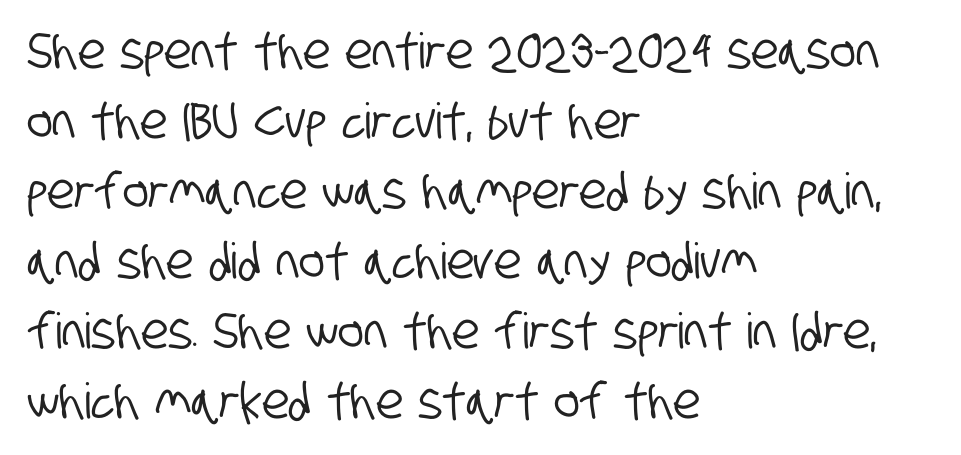
The image shows 49 px condensed sans-serif type; set left-aligned, normal line spacing (1.43x), normal letter spacing, not underlined; low stroke contrast and a large x-height.
